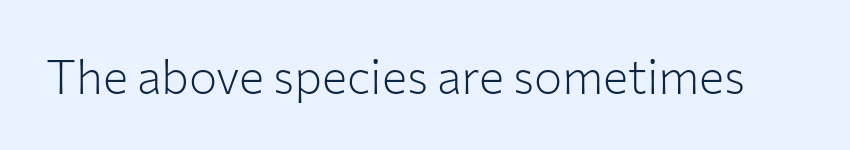
The image shows 47 px light sans-serif type, upright; set normal letter spacing, not underlined; low stroke contrast and a medium x-height.
